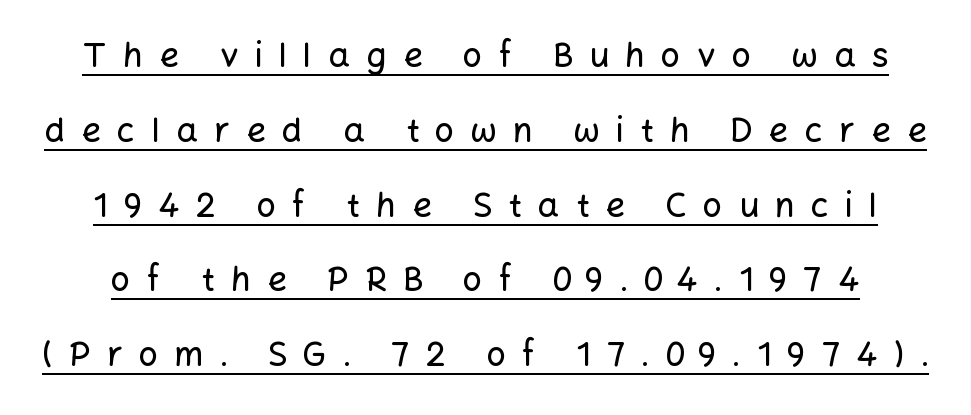
If you measured baseline to baseline, you'd find a long distance. This rendering widens character spacing well past its baseline value. The rendering uses natural spacing where letterforms have individual widths. A typographer would call this underscored text. Notice how the stems are strictly vertical — no italics here. The characters display no serif detailing; their extremities are plain.
